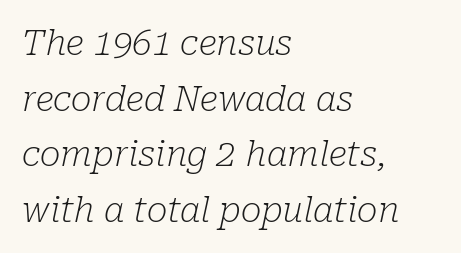
The image shows 35 px light serif type, italic (leaning right); set left-aligned, normal line spacing (1.59x), normal letter spacing, not underlined; low stroke contrast and a medium x-height.
